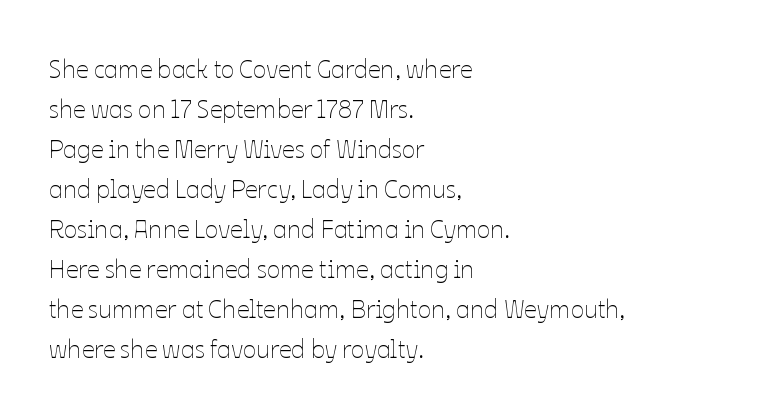
The area under the type is left untouched. A typesetter would mark this as roman, not italic. What's the leading like? Ordinary, nothing unusual. A typesetter would call this zero additional tracking. Which margin do the lines hug? The left one — the right edge is uneven. The cut favours lightness, reaching ordinary text weight at its darkest.
